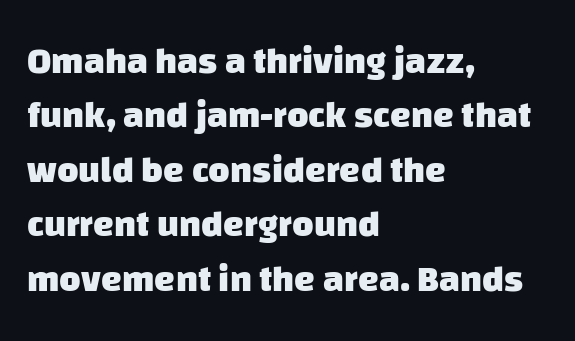
Grotesque or geometric, the face here clearly has no serifs. Vertically, the passage feels balanced, rows spaced as you'd expect. The line texture is even and compact thanks to regular tracking. Descenders hang freely into open space. A typesetter would call this proportional, since set widths differ per character.
